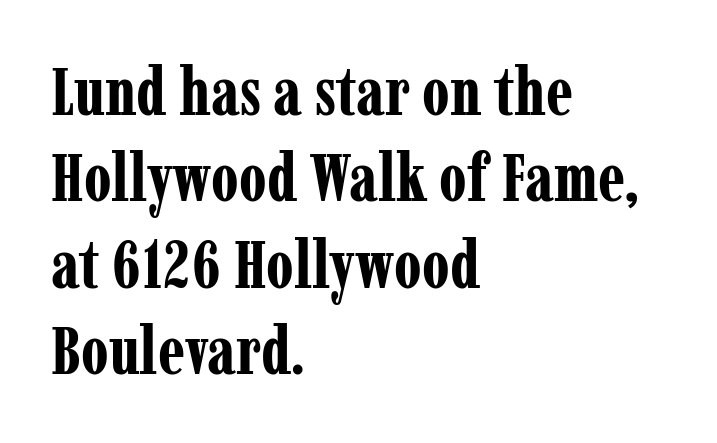
{"serif": "yes", "italic": "no", "bold": "yes", "weight": "bold", "width": "condensed", "stroke_contrast": "low", "x_height": "medium", "monospaced": "no", "underline": "no", "align": "left", "line_spacing": "normal", "line_spacing_ratio": 1.29, "letter_spacing": "normal", "letter_spacing_em": 0.0, "glyph_px": 67}
